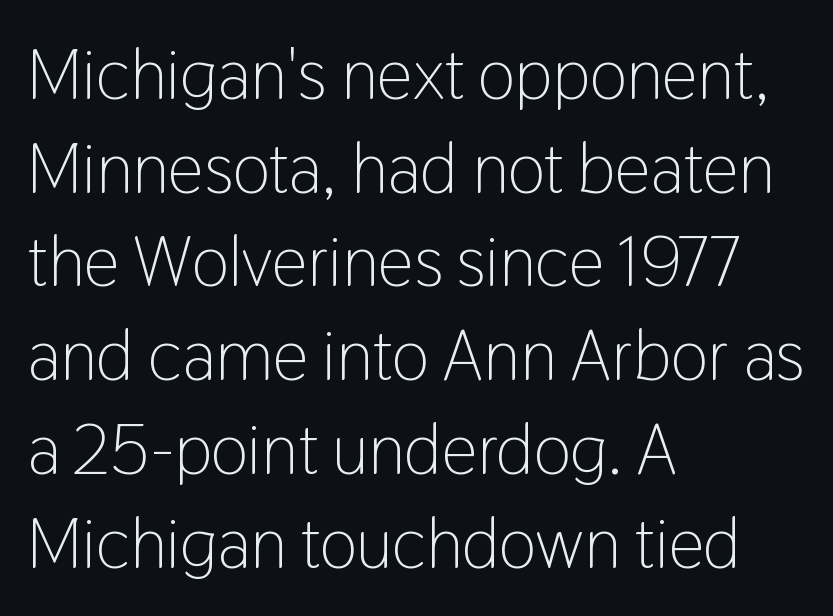
Q: Is the text bold? A: No.
Q: Is the text italic (slanted)? A: No, it is upright.
Q: Is the typeface a serif or a sans-serif typeface? A: Sans-serif.
Q: Is the text underlined? A: No.
Q: How is the paragraph aligned? A: Left-aligned.
Q: Is the spacing between letters normal or unusually wide? A: Normal.
Q: Is the spacing between lines tight, normal or loose? A: Normal.
Q: Width (condensed, normal, or wide)? A: Condensed.
Q: Stroke contrast? A: Low.
Q: x-height? A: Medium.
Q: Monospaced? A: No.
